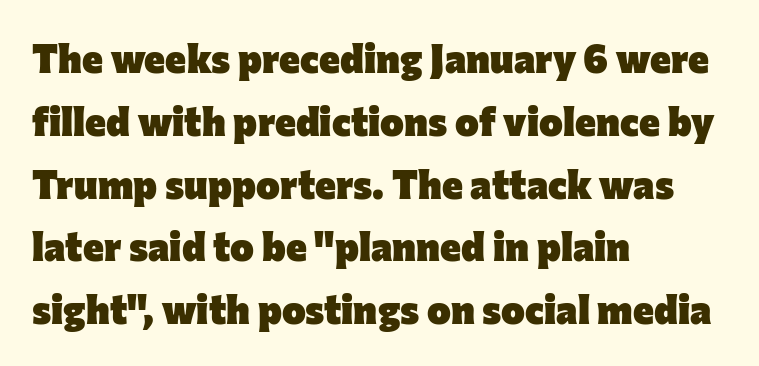
The image shows 40 px heavy sans-serif type, upright; set left-aligned, normal line spacing (1.57x), normal letter spacing, not underlined; low stroke contrast and a medium x-height.
